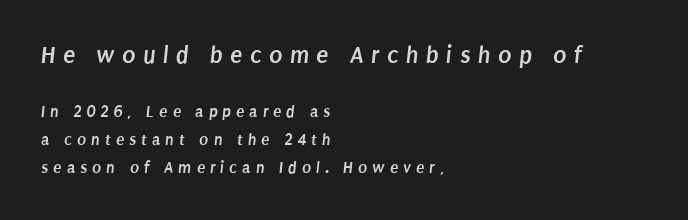
Of the two passages, the one on top uses the larger point size. Check under the words: just untouched page. What's the leading like? Ordinary, nothing unusual. Which margin do the lines hug? The left one — the right edge is uneven. Characters follow at a spacing far wider than the type designer built in. Summary of weight: heavy, a full bold.
